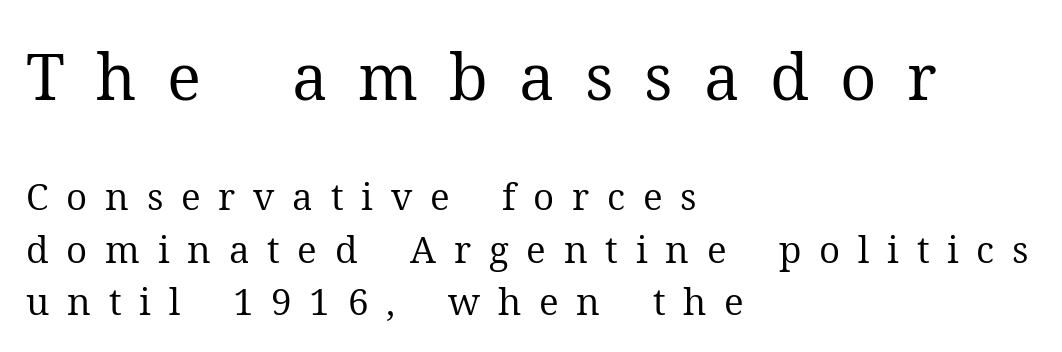
The image shows 64 px regular-weight serif type, upright; set left-aligned, normal line spacing (1.41x), unusually wide letter spacing (+0.48 em), not underlined; the first (top) block is 1.73x larger; medium stroke contrast and a medium x-height.
